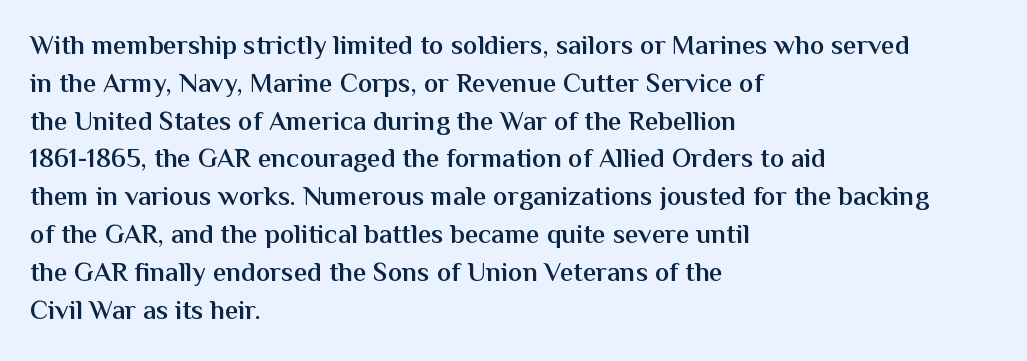
Q: Is the text bold? A: Semi-bold.
Q: Is the text italic (slanted)? A: No, it is upright.
Q: Is the text underlined? A: No.
Q: How is the paragraph aligned? A: Left-aligned.
Q: Is the spacing between letters normal or unusually wide? A: Normal.
Q: Is the spacing between lines tight, normal or loose? A: Normal.
